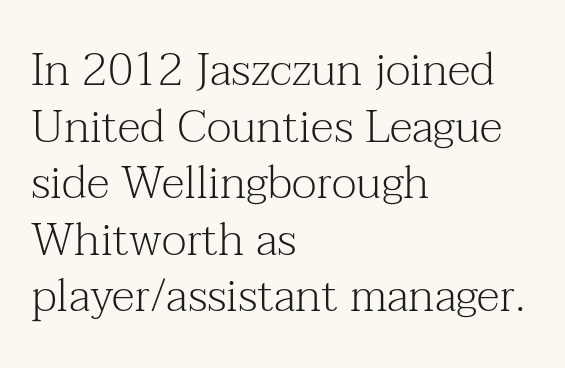
{"serif": "yes", "italic": "no", "bold": "no", "weight": "light", "width": "normal", "stroke_contrast": "medium", "x_height": "medium", "monospaced": "no", "underline": "no", "align": "left", "line_spacing_ratio": 1.23, "letter_spacing": "normal", "letter_spacing_em": 0.0, "glyph_px": 46}
